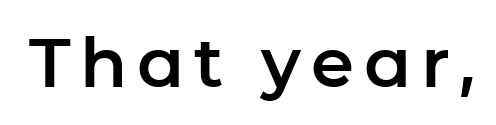
{"serif": "no", "italic": "no", "width": "normal", "stroke_contrast": "low", "x_height": "medium", "monospaced": "no", "underline": "no", "glyph_px": 69}
